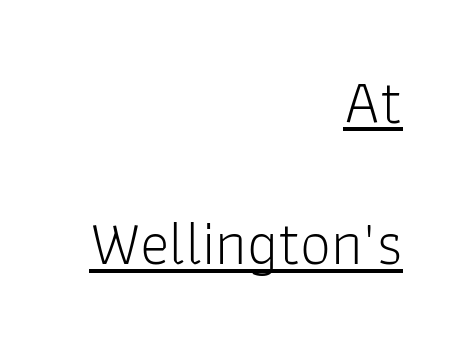
The image shows 62 px light sans-serif type, upright; set right-aligned, loose line spacing (2.28x), normal letter spacing, underlined; low stroke contrast and a medium x-height.
